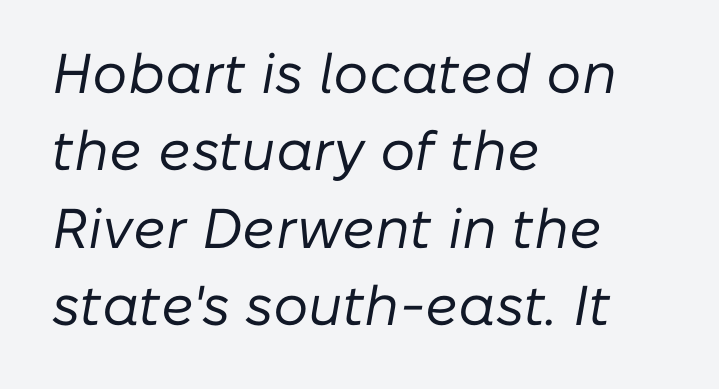
{"italic": "yes", "lean": "right", "slant_degrees": 10, "bold": "no", "weight": "regular", "width": "normal", "stroke_contrast": "low", "x_height": "medium", "monospaced": "no", "underline": "no", "align": "left", "line_spacing": "normal", "line_spacing_ratio": 1.38, "letter_spacing": "normal", "letter_spacing_em": 0.0, "glyph_px": 56}
